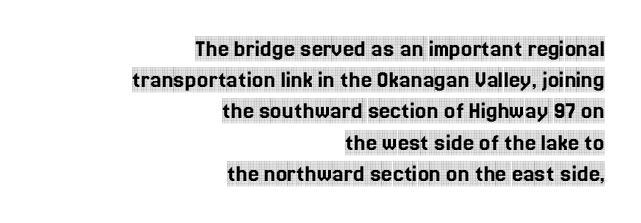
Q: Is the text italic (slanted)? A: No, it is upright.
Q: Is the text underlined? A: No.
Q: How is the paragraph aligned? A: Right-aligned.
Q: Is the spacing between letters normal or unusually wide? A: Normal.
Q: Is the spacing between lines tight, normal or loose? A: Normal.
